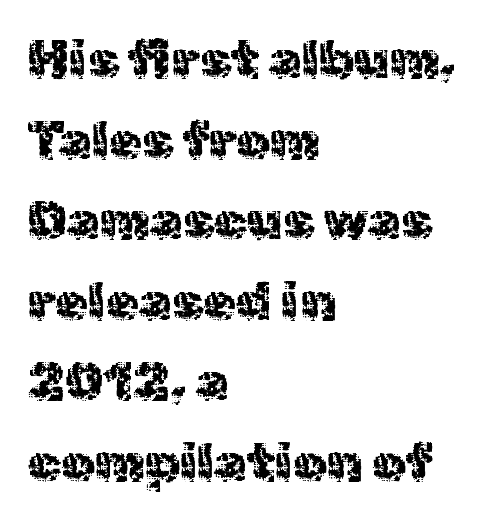
{"serif": "no", "italic": "no", "bold": "no", "weight": "regular", "width": "normal", "x_height": "medium", "monospaced": "no", "underline": "no", "align": "left", "line_spacing": "normal", "line_spacing_ratio": 1.52, "letter_spacing": "normal", "letter_spacing_em": 0.0, "glyph_px": 53}
